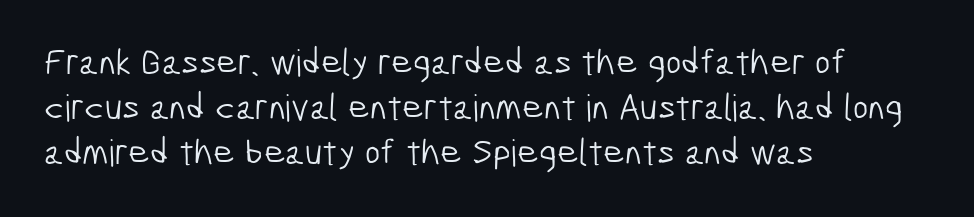
{"serif": "no", "bold": "no", "weight": "light", "width": "condensed", "stroke_contrast": "low", "x_height": "medium", "monospaced": "no", "underline": "no", "align": "left", "line_spacing_ratio": 1.22, "letter_spacing": "normal", "letter_spacing_em": 0.0, "glyph_px": 37}
